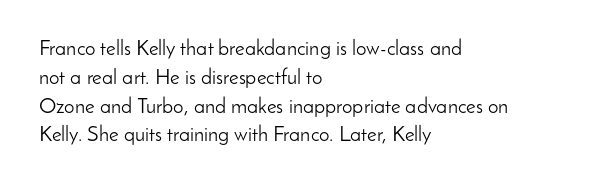
Each new line begins a customary step beneath the previous one. Stems here are at most as thick as an everyday book face. Words appear dense and cohesive because spacing is normal. Descenders hang freely into open space. The axis of the letterforms is exactly vertical.
